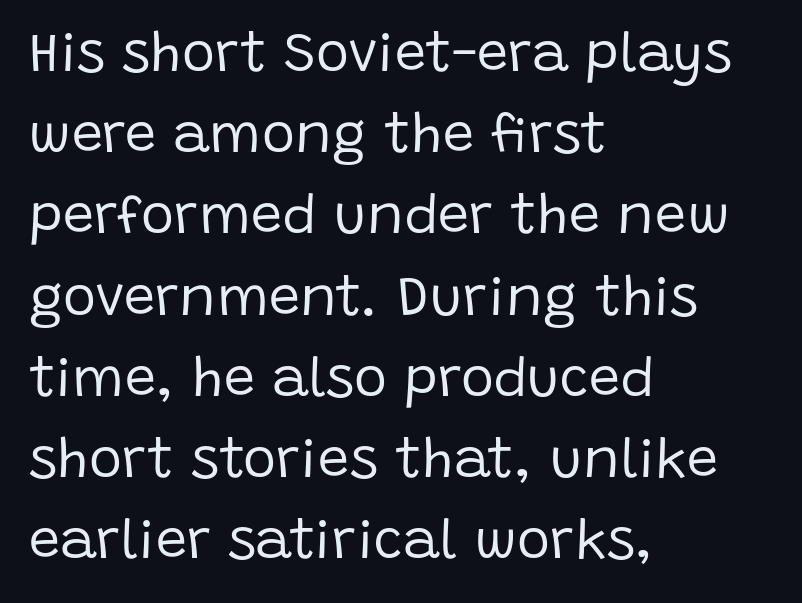
{"serif": "no", "italic": "no", "bold": "no", "weight": "regular", "width": "normal", "stroke_contrast": "low", "x_height": "large", "monospaced": "no", "underline": "no", "align": "left", "line_spacing": "normal", "line_spacing_ratio": 1.45, "letter_spacing": "normal", "letter_spacing_em": 0.0, "glyph_px": 56}
